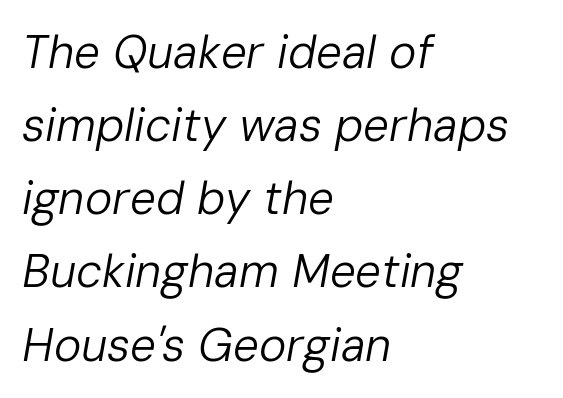
The strokes carry an ordinary text weight at most. The designer left line spacing at the default. There's an unmistakable incline to the writing here. Looks like regular typesetting: each glyph gets only the width it needs. The typesetter chose a ragged-right arrangement here. The words here are not underlined.
